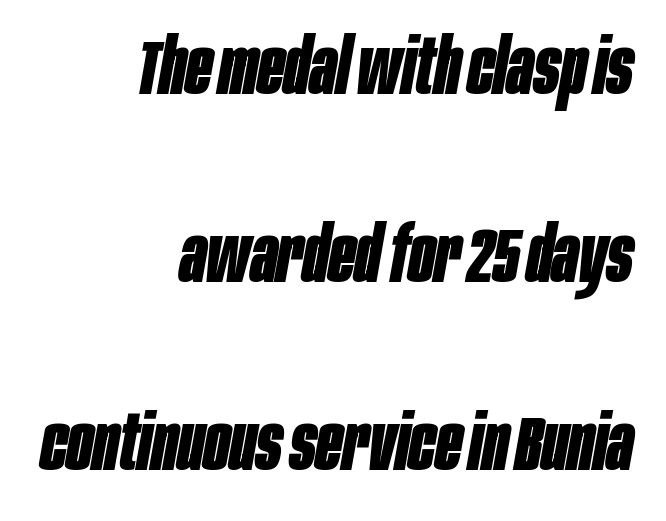
Q: Is the text bold? A: Yes.
Q: Is the text italic (slanted)? A: Yes, it leans right by about 10 degrees.
Q: Is the text underlined? A: No.
Q: How is the paragraph aligned? A: Right-aligned.
Q: Is the spacing between letters normal or unusually wide? A: Normal.
Q: Is the spacing between lines tight, normal or loose? A: Loose.
Q: Width (condensed, normal, or wide)? A: Condensed.
Q: Stroke contrast? A: Low.
Q: x-height? A: Large.
Q: Monospaced? A: No.
